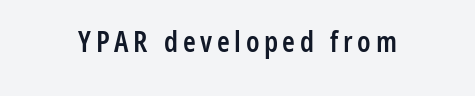
Typographic density is moderately raised because the face is semibold. The letters stand upright; this is a roman face. Rule under the text: the space is simply empty. To sum up the face: it is a sans, with no serifs.
